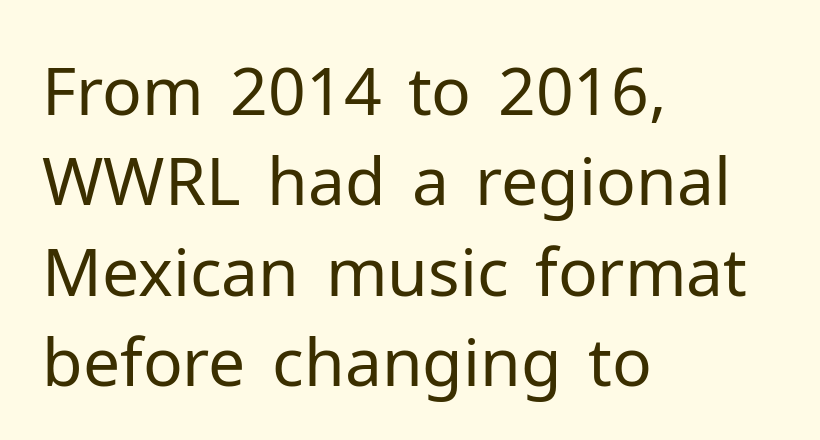
The image shows 66 px regular-weight sans-serif type, upright; set left-aligned, normal line spacing (1.37x), normal letter spacing, not underlined; low stroke contrast and a medium x-height.
